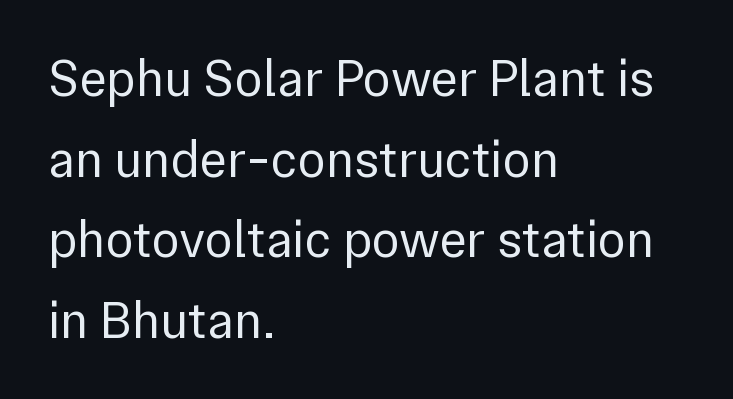
{"serif": "no", "italic": "no", "bold": "no", "weight": "regular", "width": "normal", "stroke_contrast": "low", "x_height": "medium", "monospaced": "no", "underline": "no", "align": "left", "line_spacing": "normal", "line_spacing_ratio": 1.55, "letter_spacing": "normal", "letter_spacing_em": 0.0, "glyph_px": 52}
